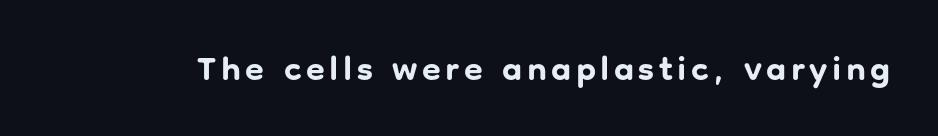
{"serif": "no", "italic": "no", "bold": "yes", "weight": "bold", "width": "normal", "stroke_contrast": "low", "x_height": "medium", "monospaced": "no", "underline": "no", "glyph_px": 34}
